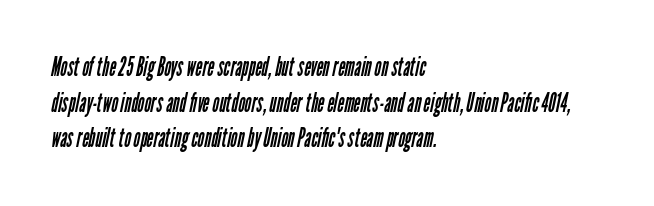
{"bold": "no", "underline": "no", "align": "left", "line_spacing": "normal", "line_spacing_ratio": 1.37, "letter_spacing": "normal", "letter_spacing_em": 0.0, "glyph_px": 26}
